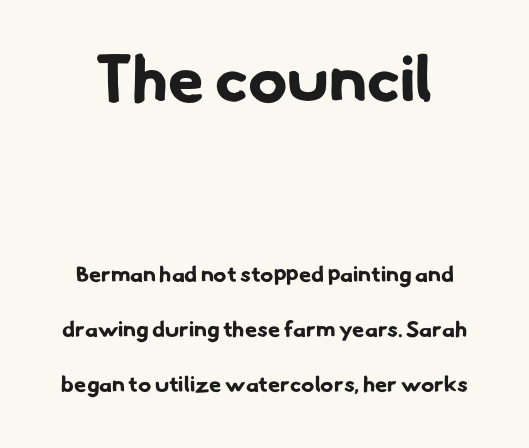
Q: Is the text bold? A: Yes.
Q: Is the typeface a serif or a sans-serif typeface? A: Sans-serif.
Q: Is the text underlined? A: No.
Q: Is the spacing between letters normal or unusually wide? A: Normal.
Q: Is the spacing between lines tight, normal or loose? A: Loose.
Q: Which block of text is set in a larger size, the first (top) or the second (bottom)? A: The first (top) one.
Q: Width (condensed, normal, or wide)? A: Normal.
Q: Stroke contrast? A: Low.
Q: x-height? A: Small.
Q: Monospaced? A: No.
